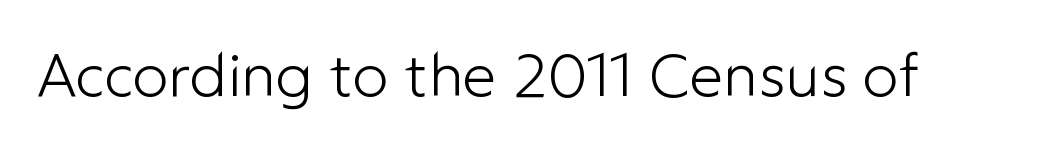
The image shows 60 px light sans-serif type, upright; set normal letter spacing, not underlined; low stroke contrast and a medium x-height.
